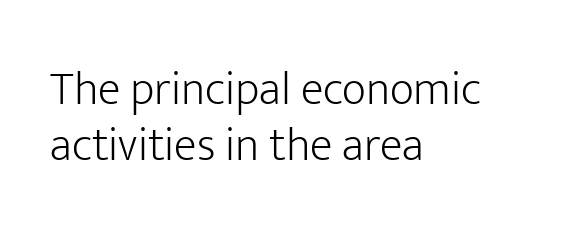
Q: Is the text bold? A: No.
Q: Is the text italic (slanted)? A: No, it is upright.
Q: Is the typeface a serif or a sans-serif typeface? A: Sans-serif.
Q: Is the text underlined? A: No.
Q: How is the paragraph aligned? A: Left-aligned.
Q: Is the spacing between letters normal or unusually wide? A: Normal.
Q: Width (condensed, normal, or wide)? A: Normal.
Q: Stroke contrast? A: Low.
Q: x-height? A: Medium.
Q: Monospaced? A: No.
